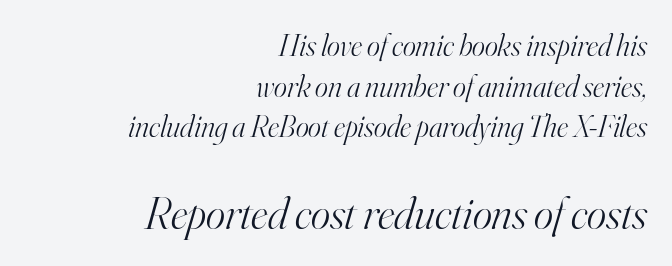
To sum up the face: it has serifs. A student would call this right alignment; a typographer would say flush right, rag left. Yep, that's italic — everything's leaning. The face used here appears at its bigger size in the lower chunk.
